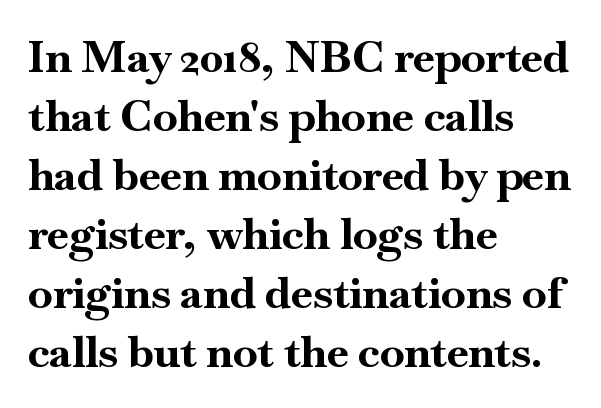
Characters remain perfectly vertical along every line. Examine the stroke ends and you'll spot serifs. The letters advance in unequal steps, a hallmark of proportional type. The text block is weighted toward the left margin, trailing off unevenly rightward. This sample uses plain, unmodified letter spacing. This is heavy type, rendered in bold.
